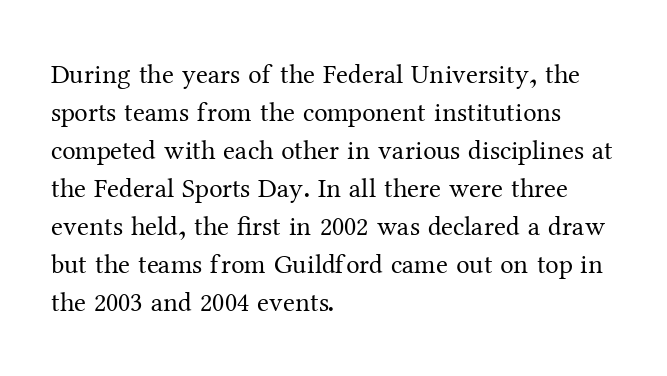
The designer left line spacing at the default. A classic flush-left, rag-right setting is used for this passage. The font sits on the lighter half of the weight spectrum, regular included. The letters stand straight up with perfectly vertical stems. No word sits above an underline.
